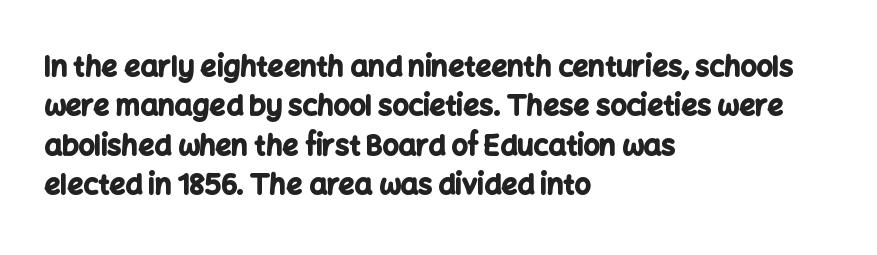
The image shows 28 px bold sans-serif type, upright; set left-aligned, normal line spacing (1.41x), normal letter spacing, not underlined; low stroke contrast and a medium x-height.
